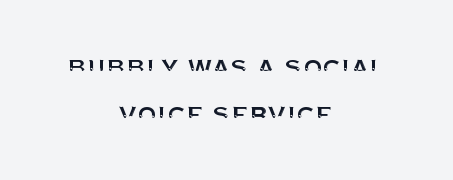
The image shows 31 px sans-serif type, upright; set centered, normal line spacing (1.53x), normal letter spacing, not underlined; medium stroke contrast and a large x-height.
